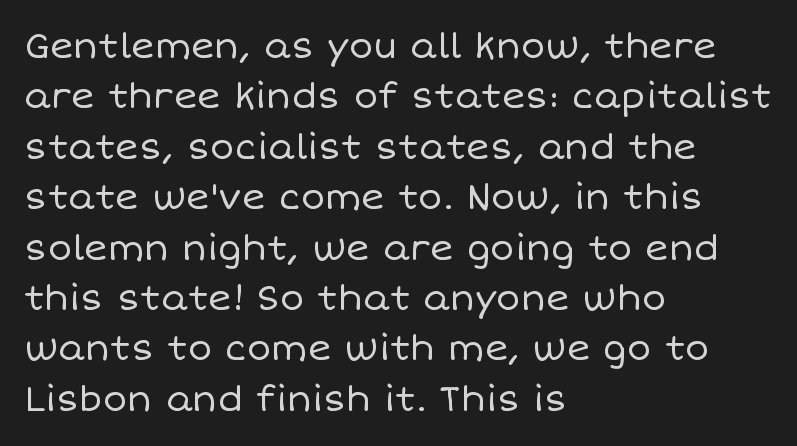
The image shows 36 px regular-weight type, upright; set left-aligned, normal line spacing (1.4x), normal letter spacing, not underlined; low stroke contrast and a large x-height.
